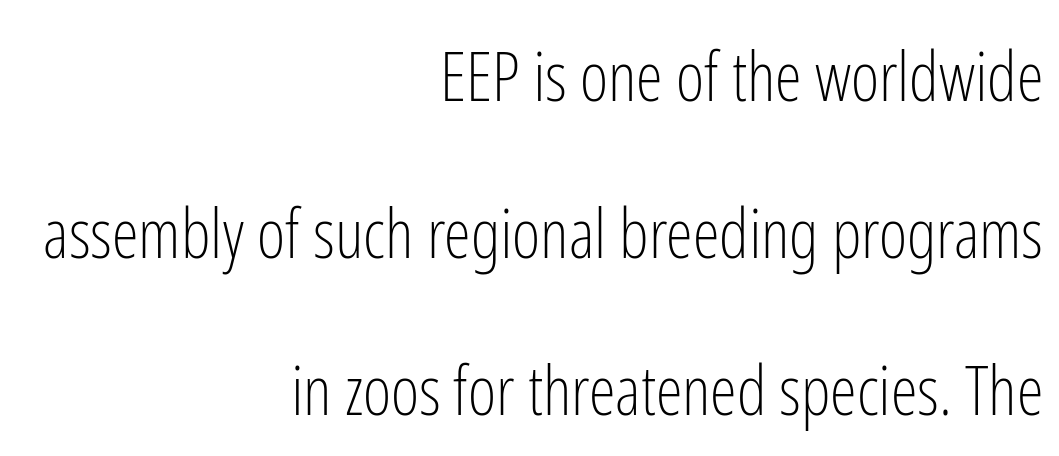
{"serif": "no", "italic": "no", "bold": "no", "weight": "light", "width": "condensed", "stroke_contrast": "low", "x_height": "medium", "monospaced": "no", "underline": "no", "align": "right", "line_spacing": "loose", "line_spacing_ratio": 2.31, "letter_spacing": "normal", "letter_spacing_em": 0.0, "glyph_px": 68}
